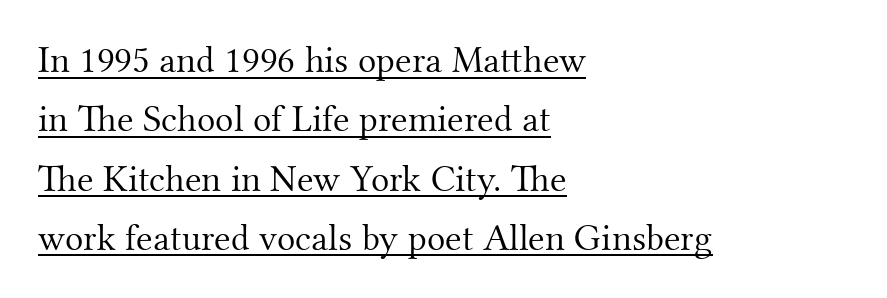
The image shows 38 px light serif type, upright; set left-aligned, normal line spacing (1.56x), normal letter spacing, underlined; medium stroke contrast and a small x-height.
